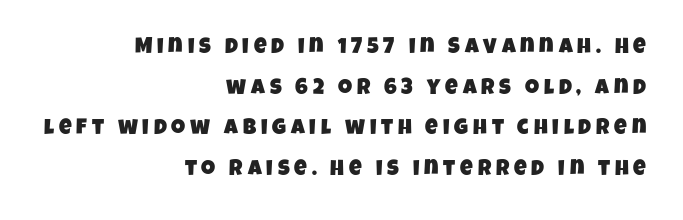
The space directly below the letters is spotless. Short note: letters widely spaced. The compositor pushed each line to the right boundary.
